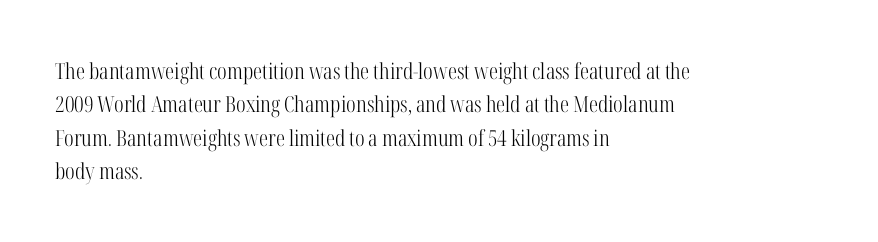
The image shows 22 px text type, upright; set left-aligned, normal line spacing (1.52x), normal letter spacing, not underlined.
